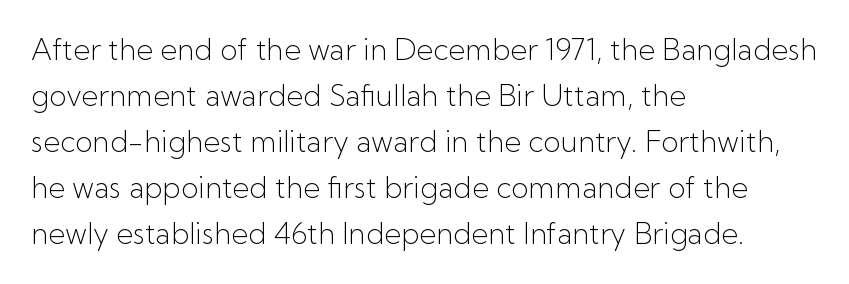
The image shows 29 px light sans-serif type, upright; set left-aligned, normal line spacing (1.59x), normal letter spacing, not underlined; low stroke contrast and a medium x-height.
